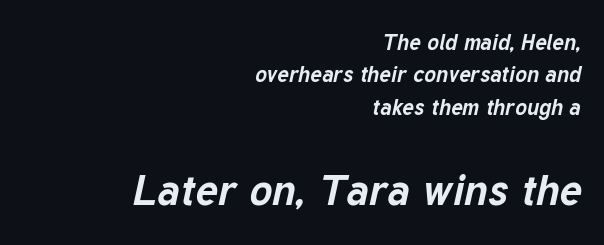
Q: Is the text bold? A: Yes.
Q: Is the text italic (slanted)? A: Yes, it leans right by about 12 degrees.
Q: Is the text underlined? A: No.
Q: How is the paragraph aligned? A: Right-aligned.
Q: Is the spacing between letters normal or unusually wide? A: Normal.
Q: Is the spacing between lines tight, normal or loose? A: Normal.
Q: Which block of text is set in a larger size, the first (top) or the second (bottom)? A: The second (bottom) one.
Q: Width (condensed, normal, or wide)? A: Normal.
Q: Stroke contrast? A: Low.
Q: x-height? A: Medium.
Q: Monospaced? A: No.
